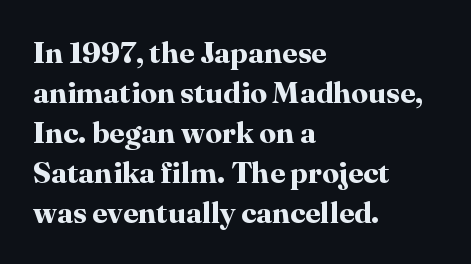
{"serif": "yes", "italic": "no", "bold": "yes", "weight": "bold", "width": "normal", "stroke_contrast": "high", "x_height": "medium", "monospaced": "no", "underline": "no", "align": "left", "line_spacing": "normal", "line_spacing_ratio": 1.33, "letter_spacing": "normal", "letter_spacing_em": 0.0, "glyph_px": 30}
